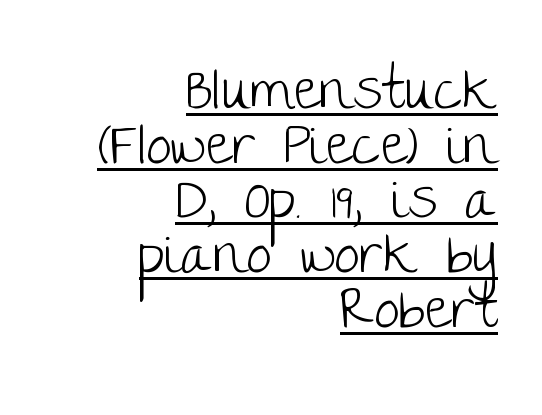
Is the block centered? No — it sits flush against the right margin. Stem width sits at or under what a default text font uses. No extra tracking has been applied to these lines. Underline: present.
